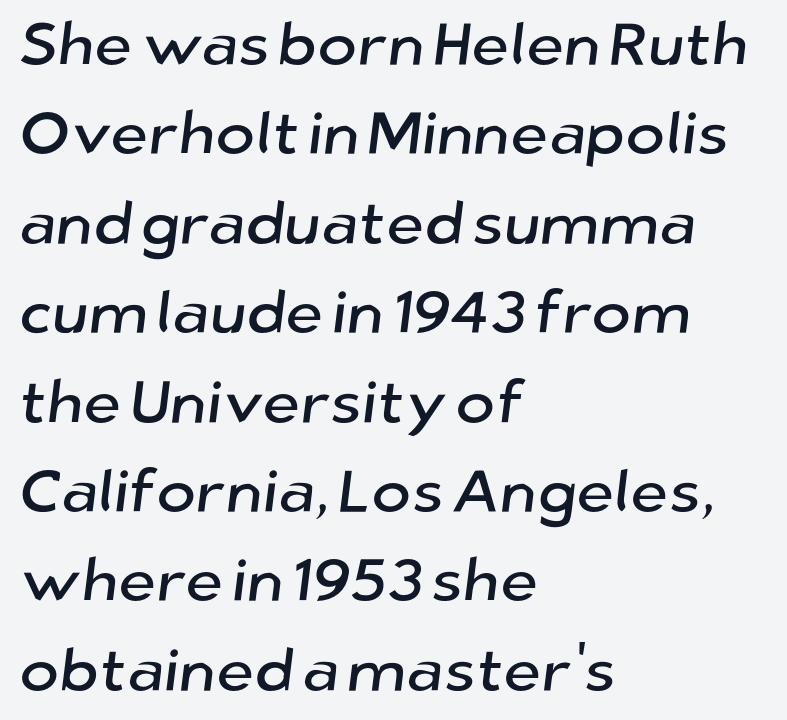
The image shows 60 px sans-serif type; set left-aligned, normal line spacing (1.49x), normal letter spacing, not underlined; low stroke contrast and a medium x-height.
